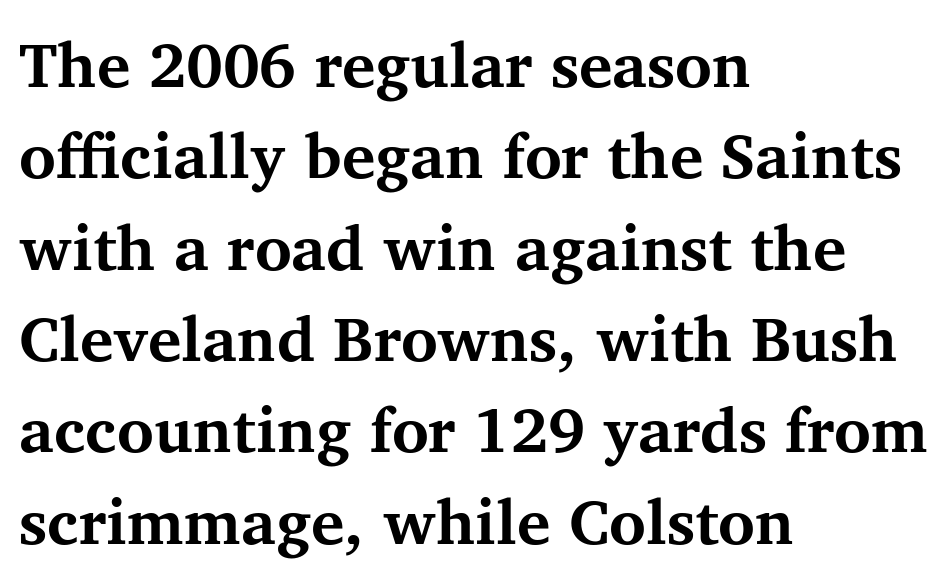
The image shows 63 px bold serif type, upright; set left-aligned, normal line spacing (1.45x), normal letter spacing, not underlined; medium stroke contrast and a medium x-height.
